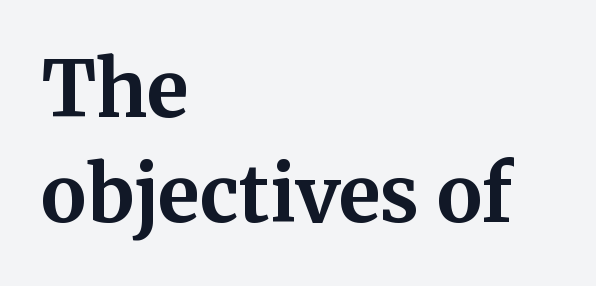
{"serif": "yes", "italic": "no", "bold": "yes", "weight": "bold", "width": "normal", "stroke_contrast": "medium", "x_height": "medium", "monospaced": "no", "underline": "no", "align": "left", "line_spacing": "normal", "line_spacing_ratio": 1.37, "letter_spacing": "normal", "letter_spacing_em": 0.0, "glyph_px": 77}
